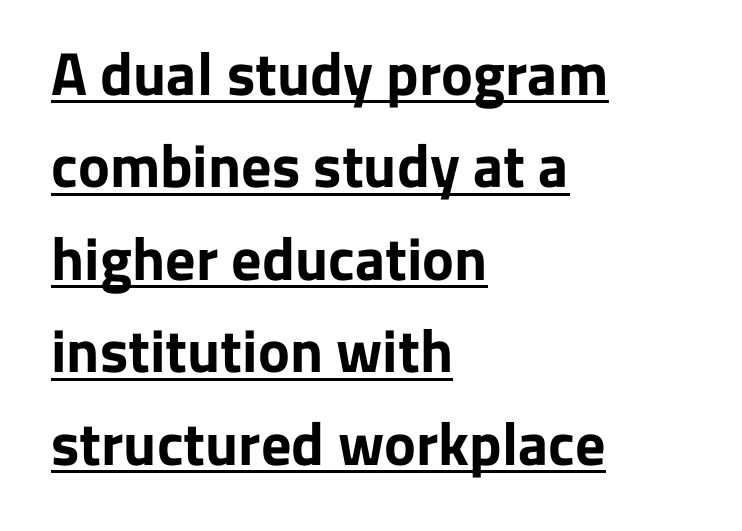
Upright lettering throughout. The lines are quadded left. The strokes are fattened all the way to bold. Does the type have serifs? No, each stem ends abruptly. The face used here appears with an underline applied.
